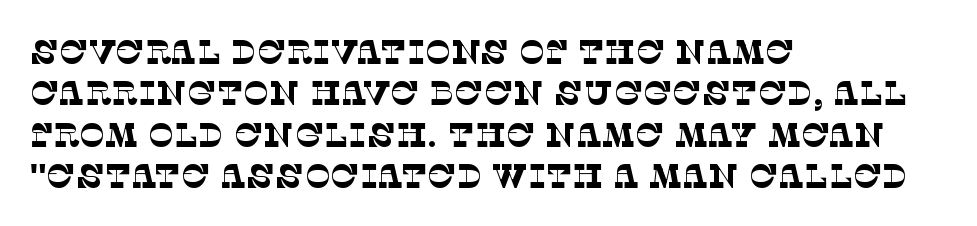
The image shows 34 px thin serif type; set left-aligned, line spacing 1.22x, normal letter spacing, not underlined; low stroke contrast and a large x-height.
